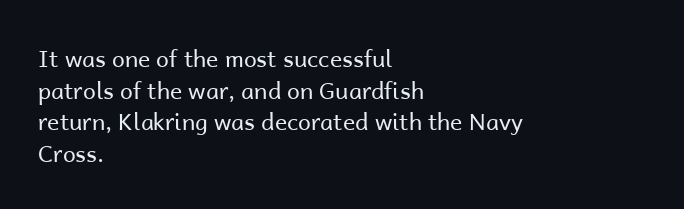
Q: Is the text bold? A: No.
Q: Is the text italic (slanted)? A: No, it is upright.
Q: Is the text underlined? A: No.
Q: How is the paragraph aligned? A: Left-aligned.
Q: Is the spacing between letters normal or unusually wide? A: Normal.
Q: Is the spacing between lines tight, normal or loose? A: Normal.
